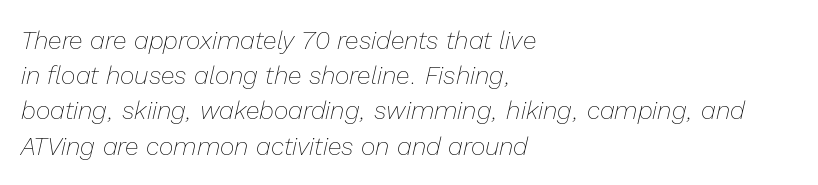
Q: Is the text bold? A: No.
Q: Is the text italic (slanted)? A: Yes, it leans right by about 13 degrees.
Q: Is the text underlined? A: No.
Q: How is the paragraph aligned? A: Left-aligned.
Q: Is the spacing between letters normal or unusually wide? A: Normal.
Q: Is the spacing between lines tight, normal or loose? A: Normal.
